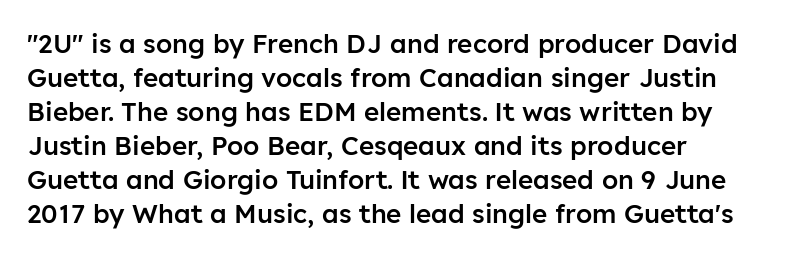
{"italic": "no", "bold": "semi", "underline": "no", "align": "left", "line_spacing": "normal", "line_spacing_ratio": 1.31, "letter_spacing": "normal", "letter_spacing_em": 0.0, "glyph_px": 26}
